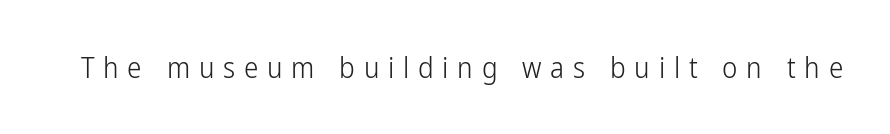
Spacing verdict: proportional, widths tailored to each character. The passage shown is typeset with a sans-serif family. Unbolded letterforms with no extra heft. Posture: straight, roman, zero tilt. Letter spacing: wide. The gap between lines stays unmarked.
